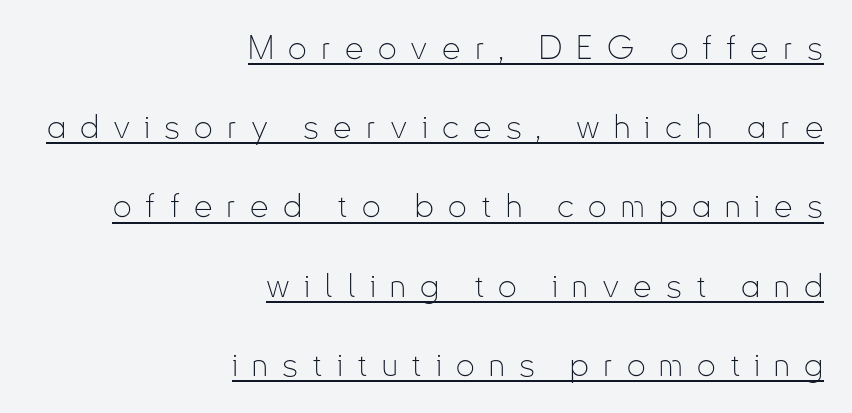
{"serif": "no", "italic": "no", "bold": "no", "weight": "thin", "width": "condensed", "stroke_contrast": "low", "x_height": "small", "monospaced": "no", "underline": "yes", "align": "right", "line_spacing": "loose", "line_spacing_ratio": 2.4, "letter_spacing": "wide", "letter_spacing_em": 0.43, "glyph_px": 33}
